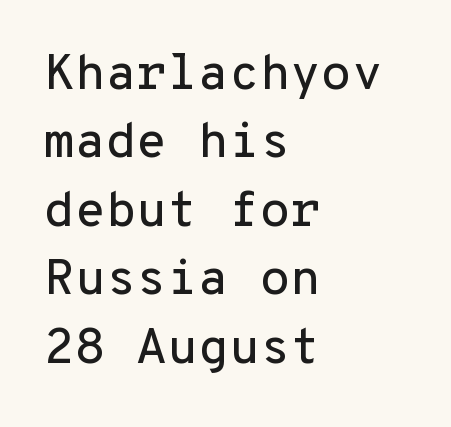
Tall strokes in this sample are plumb rather than angled. Note the uniform advance width — an 'i' takes as much space as an 'm'. The letters sit at their default tracking, neither squeezed nor spread. Casual observation: everything's shoved over to the left. Normally led — the rows are evenly, conventionally spaced. You can tell from the bare stems that sans-serif type was used.
